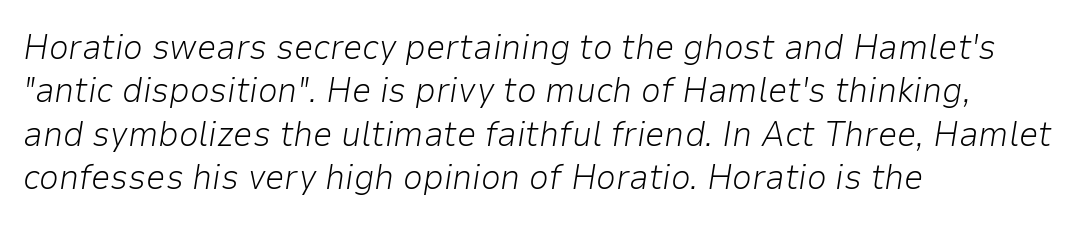
{"italic": "yes", "lean": "right", "slant_degrees": 9, "bold": "no", "weight": "light", "width": "normal", "stroke_contrast": "low", "x_height": "medium", "monospaced": "no", "underline": "no", "align": "left", "line_spacing_ratio": 1.24, "letter_spacing": "normal", "letter_spacing_em": 0.0, "glyph_px": 35}
